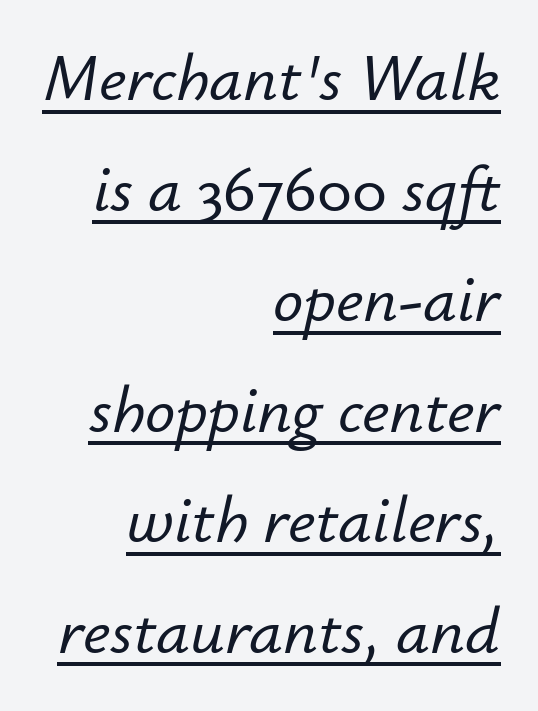
The letters advance in unequal steps, a hallmark of proportional type. Spacing between characters is what you'd get straight out of the box. In CSS terms this would be text-align: right. Looks like someone drew a line under every word here.
